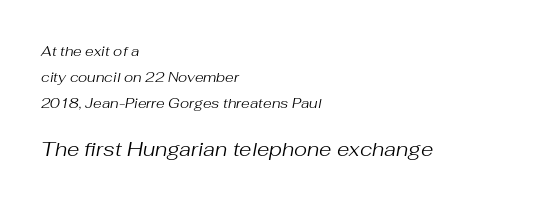
Emphasis-style slanted type is in use. The gaps between neighbouring characters are ordinary and unremarkable. Left-aligned paragraph, ragged on the right. Vertical stems look standard width or narrower in stroke. Which chunk is bigger? The second one — the bottom block dwarfs the top.
